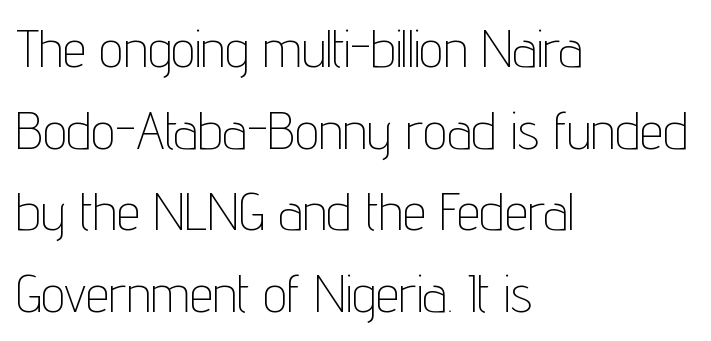
{"serif": "no", "italic": "no", "bold": "no", "weight": "thin", "width": "condensed", "stroke_contrast": "low", "x_height": "medium", "monospaced": "no", "underline": "no", "align": "left", "line_spacing": "normal", "line_spacing_ratio": 1.54, "letter_spacing": "normal", "letter_spacing_em": 0.0, "glyph_px": 53}
